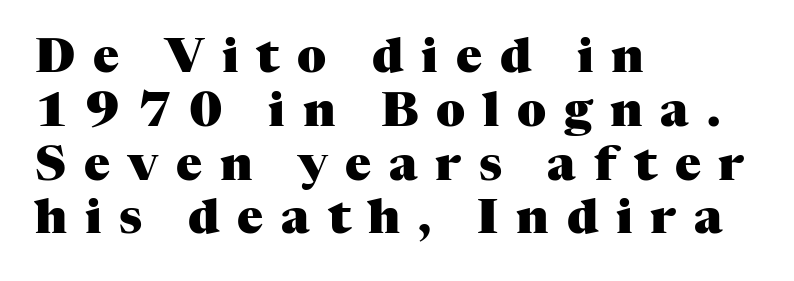
{"serif": "yes", "italic": "no", "bold": "yes", "weight": "heavy", "width": "normal", "stroke_contrast": "medium", "x_height": "medium", "monospaced": "no", "underline": "no", "align": "left", "line_spacing": "tight", "line_spacing_ratio": 1.12, "letter_spacing": "wide", "letter_spacing_em": 0.37, "glyph_px": 48}
